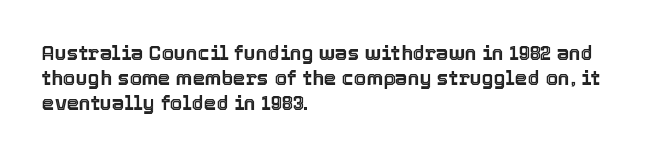
{"italic": "no", "underline": "no", "align": "left", "line_spacing": "normal", "line_spacing_ratio": 1.26, "letter_spacing": "normal", "letter_spacing_em": 0.0, "glyph_px": 20}
